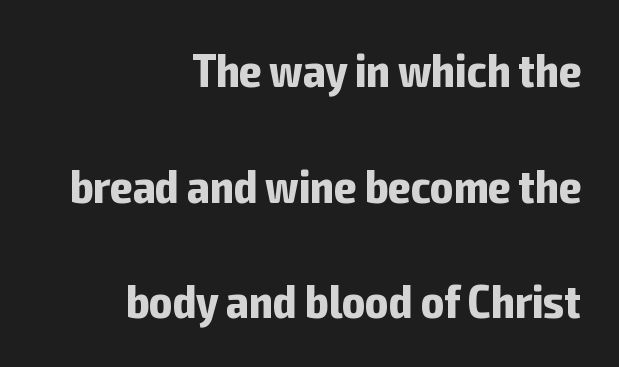
Q: Is the text bold? A: Yes.
Q: Is the text italic (slanted)? A: No, it is upright.
Q: Is the typeface a serif or a sans-serif typeface? A: Sans-serif.
Q: Is the text underlined? A: No.
Q: How is the paragraph aligned? A: Right-aligned.
Q: Is the spacing between letters normal or unusually wide? A: Normal.
Q: Is the spacing between lines tight, normal or loose? A: Loose.
Q: Width (condensed, normal, or wide)? A: Condensed.
Q: Stroke contrast? A: Low.
Q: x-height? A: Medium.
Q: Monospaced? A: No.
